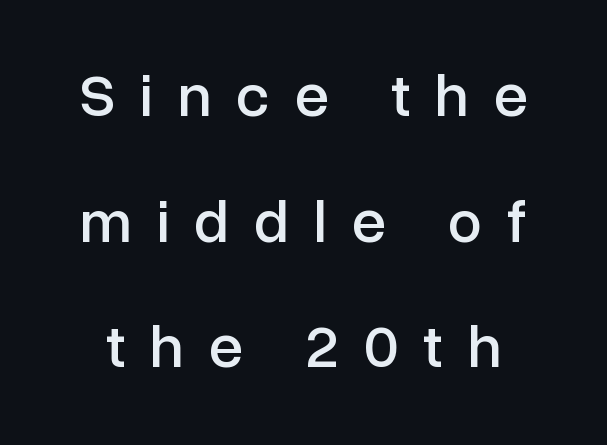
{"serif": "no", "italic": "no", "width": "normal", "stroke_contrast": "low", "x_height": "medium", "monospaced": "no", "underline": "no", "line_spacing": "loose", "line_spacing_ratio": 2.06, "letter_spacing": "wide", "letter_spacing_em": 0.41, "glyph_px": 61}
